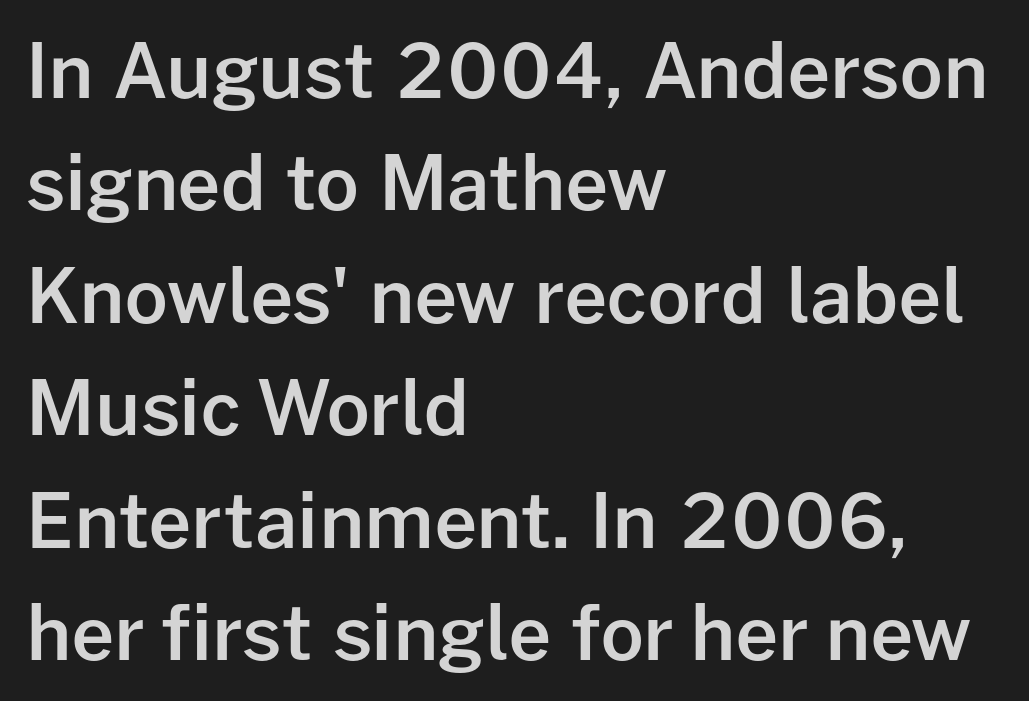
The image shows 75 px semibold sans-serif type, upright; set left-aligned, normal line spacing (1.5x), normal letter spacing, not underlined; low stroke contrast and a medium x-height.
